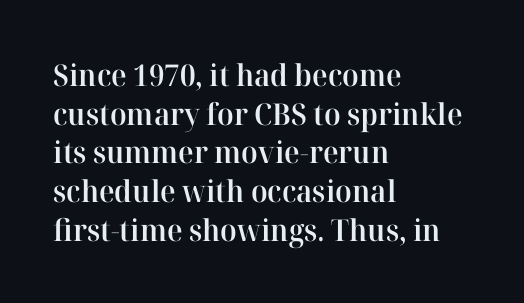
The letters stand straight up with perfectly vertical stems. Notice how the passage keeps a crisp vertical edge on the left only. This sample has the flowing, uneven cadence of proportional lettering. Quick note: interline space is typical. Students, this is semibold: more ink than regular, less than bold. This rendering employs a face with finishing strokes, i.e., a serif.
